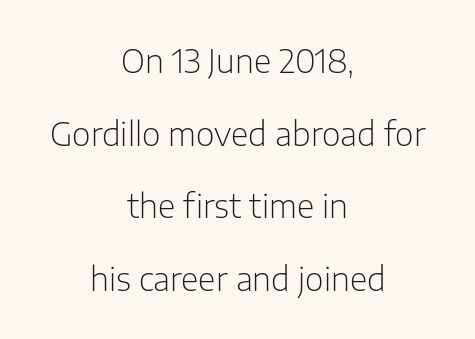
Q: Is the text bold? A: No.
Q: Is the text italic (slanted)? A: No, it is upright.
Q: Is the typeface a serif or a sans-serif typeface? A: Sans-serif.
Q: Is the text underlined? A: No.
Q: How is the paragraph aligned? A: Centered.
Q: Is the spacing between letters normal or unusually wide? A: Normal.
Q: Is the spacing between lines tight, normal or loose? A: Loose.
Q: Width (condensed, normal, or wide)? A: Normal.
Q: Stroke contrast? A: Low.
Q: x-height? A: Medium.
Q: Monospaced? A: No.
